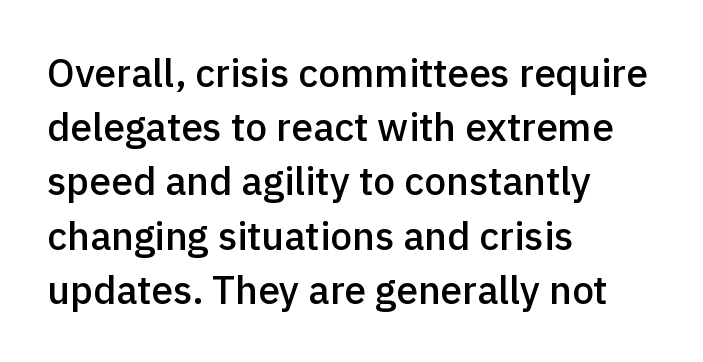
The image shows 39 px semibold sans-serif type, upright; set left-aligned, normal line spacing (1.39x), normal letter spacing, not underlined; a medium x-height.
